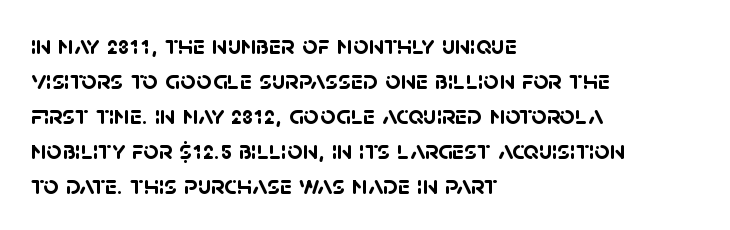
The image shows 27 px bold type; set left-aligned, normal line spacing (1.3x), normal letter spacing, not underlined.
